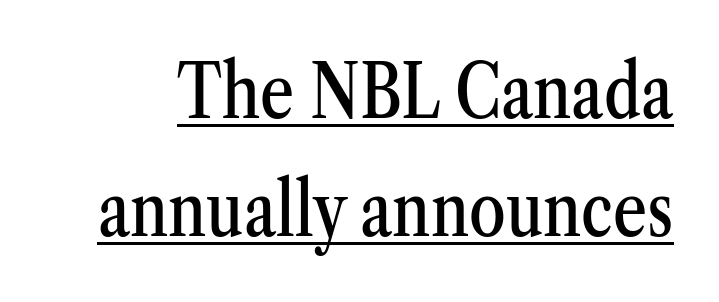
Q: Is the text italic (slanted)? A: No, it is upright.
Q: Is the typeface a serif or a sans-serif typeface? A: Serif.
Q: Is the text underlined? A: Yes.
Q: Is the spacing between letters normal or unusually wide? A: Normal.
Q: Is the spacing between lines tight, normal or loose? A: Normal.
Q: Width (condensed, normal, or wide)? A: Condensed.
Q: Stroke contrast? A: Medium.
Q: x-height? A: Medium.
Q: Monospaced? A: No.
